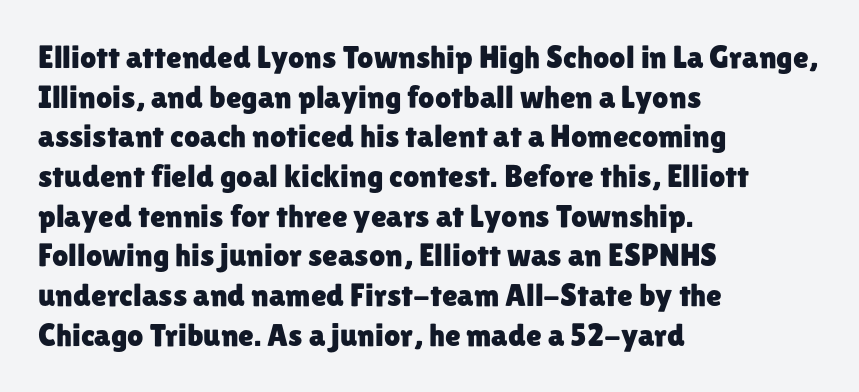
Q: Is the text italic (slanted)? A: No, it is upright.
Q: Is the typeface a serif or a sans-serif typeface? A: Sans-serif.
Q: Is the text underlined? A: No.
Q: How is the paragraph aligned? A: Left-aligned.
Q: Is the spacing between letters normal or unusually wide? A: Normal.
Q: Width (condensed, normal, or wide)? A: Normal.
Q: Stroke contrast? A: Low.
Q: x-height? A: Medium.
Q: Monospaced? A: No.
